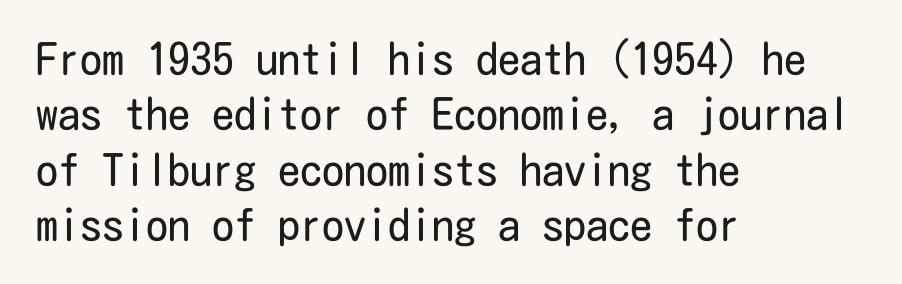
{"serif": "no", "italic": "no", "bold": "no", "weight": "regular", "width": "condensed", "stroke_contrast": "low", "x_height": "medium", "underline": "no", "align": "left", "line_spacing": "normal", "line_spacing_ratio": 1.26, "letter_spacing": "normal", "letter_spacing_em": 0.0, "glyph_px": 44}
